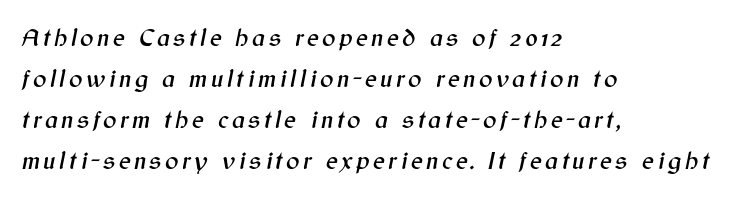
The typesetter chose a ragged-right arrangement here. The line-height multiplier appears to be the usual default. The whole block is typeset with a tilt. Decoration check: the copy has no underline.
